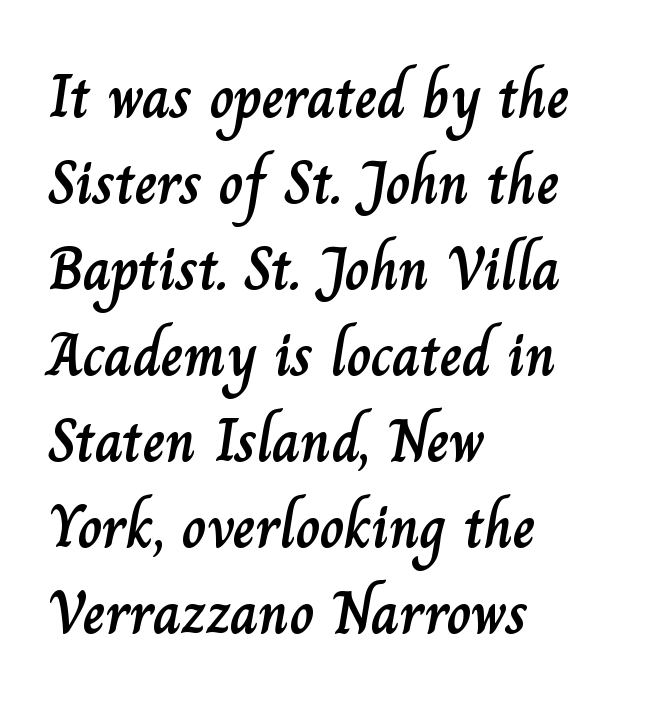
Q: Is the text italic (slanted)? A: Yes.
Q: Is the text underlined? A: No.
Q: How is the paragraph aligned? A: Left-aligned.
Q: Is the spacing between letters normal or unusually wide? A: Normal.
Q: Is the spacing between lines tight, normal or loose? A: Normal.
Q: Width (condensed, normal, or wide)? A: Normal.
Q: Stroke contrast? A: Low.
Q: x-height? A: Small.
Q: Monospaced? A: No.
